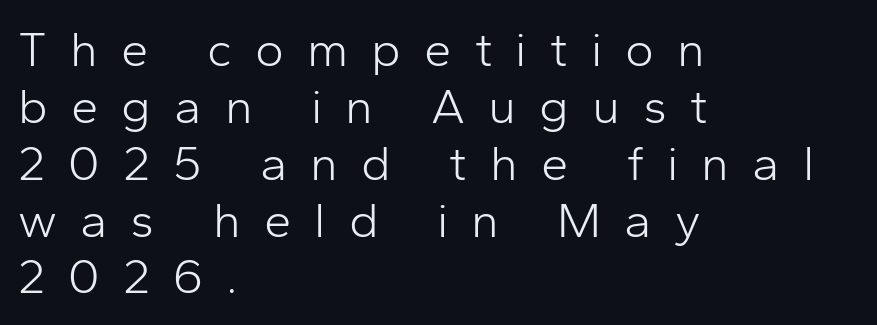
Q: Is the text bold? A: No.
Q: Is the text italic (slanted)? A: No, it is upright.
Q: Is the typeface a serif or a sans-serif typeface? A: Sans-serif.
Q: Is the text underlined? A: No.
Q: How is the paragraph aligned? A: Left-aligned.
Q: Is the spacing between letters normal or unusually wide? A: Unusually wide.
Q: Width (condensed, normal, or wide)? A: Normal.
Q: Stroke contrast? A: Low.
Q: x-height? A: Medium.
Q: Monospaced? A: No.
